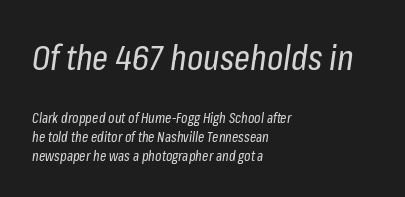
{"italic": "yes", "lean": "right", "slant_degrees": 8, "bold": "no", "weight": "regular", "width": "condensed", "stroke_contrast": "low", "x_height": "medium", "monospaced": "no", "underline": "no", "align": "left", "line_spacing": "normal", "line_spacing_ratio": 1.36, "letter_spacing": "normal", "letter_spacing_em": 0.0, "larger_block": "first", "size_ratio": 2.5, "glyph_px": 35}
